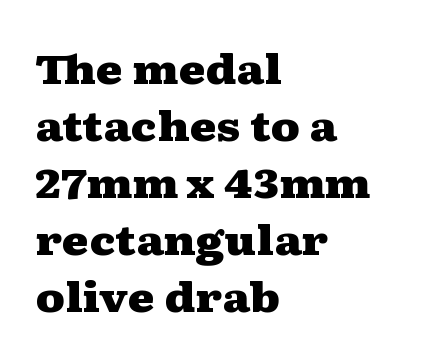
The image shows 41 px heavy, wide serif type, upright; set left-aligned, normal line spacing (1.39x), normal letter spacing, not underlined; medium stroke contrast and a medium x-height.
